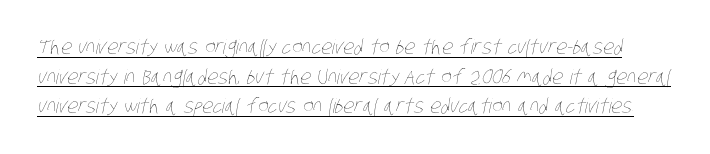
The image shows 20 px text type; set normal line spacing (1.48x), normal letter spacing, underlined.
